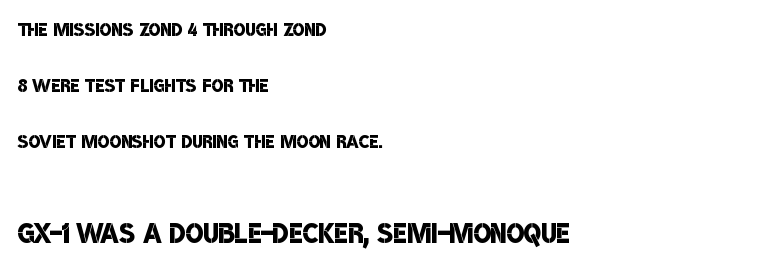
{"serif": "no", "bold": "semi", "weight": "semibold", "width": "condensed", "stroke_contrast": "low", "x_height": "large", "monospaced": "no", "underline": "no", "align": "left", "line_spacing": "loose", "line_spacing_ratio": 2.24, "letter_spacing": "normal", "letter_spacing_em": 0.0, "larger_block": "second", "size_ratio": 1.48, "glyph_px": 37}
